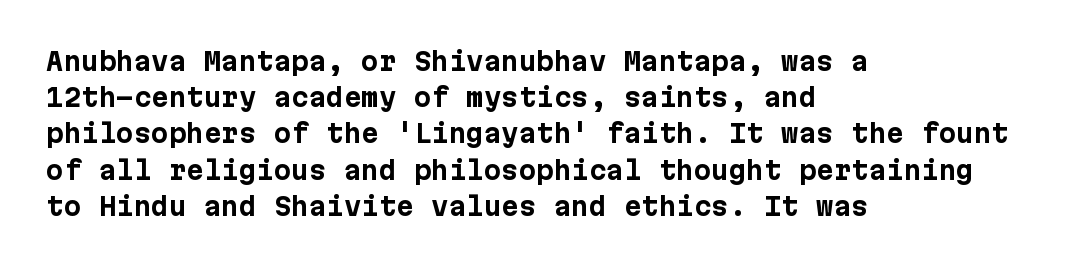
Q: Is the text bold? A: Yes.
Q: Is the text italic (slanted)? A: No, it is upright.
Q: Is the text underlined? A: No.
Q: How is the paragraph aligned? A: Left-aligned.
Q: Is the spacing between letters normal or unusually wide? A: Normal.
Q: Is the spacing between lines tight, normal or loose? A: Normal.
